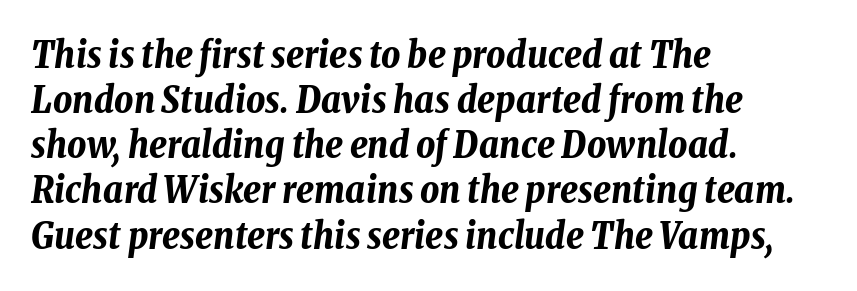
The image shows 37 px bold, condensed type, italic (leaning right); set left-aligned, line spacing 1.22x, normal letter spacing, not underlined; low stroke contrast and a medium x-height.
